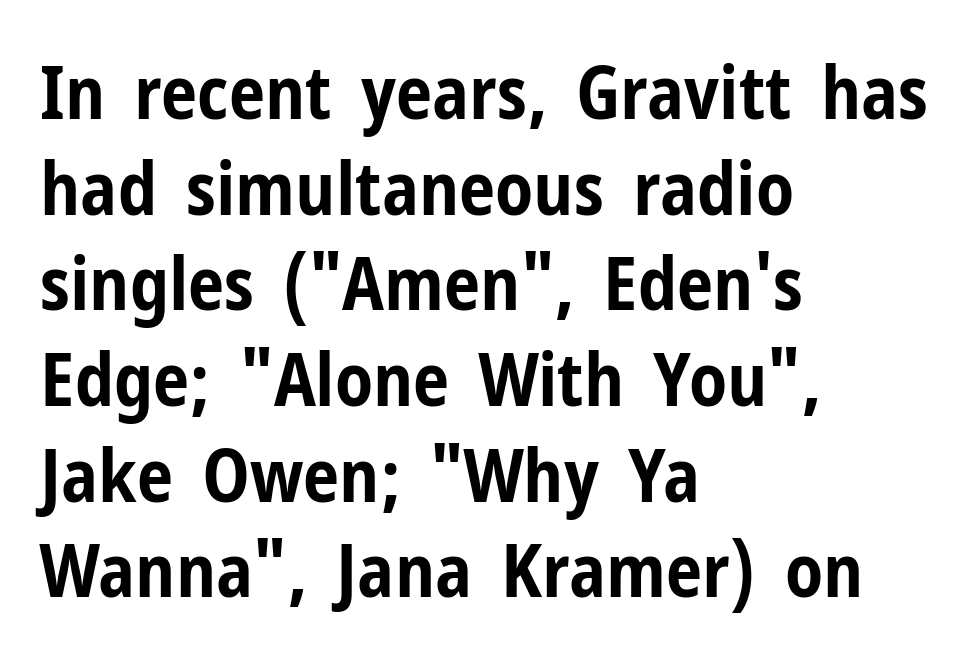
Q: Is the text bold? A: Yes.
Q: Is the text italic (slanted)? A: No, it is upright.
Q: Is the typeface a serif or a sans-serif typeface? A: Sans-serif.
Q: Is the text underlined? A: No.
Q: How is the paragraph aligned? A: Left-aligned.
Q: Is the spacing between letters normal or unusually wide? A: Normal.
Q: Is the spacing between lines tight, normal or loose? A: Normal.
Q: Width (condensed, normal, or wide)? A: Condensed.
Q: Stroke contrast? A: Low.
Q: x-height? A: Medium.
Q: Monospaced? A: No.
